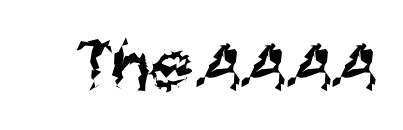
The image shows 77 px regular-weight, condensed sans-serif type; set normal letter spacing, not underlined; medium stroke contrast and a large x-height.
